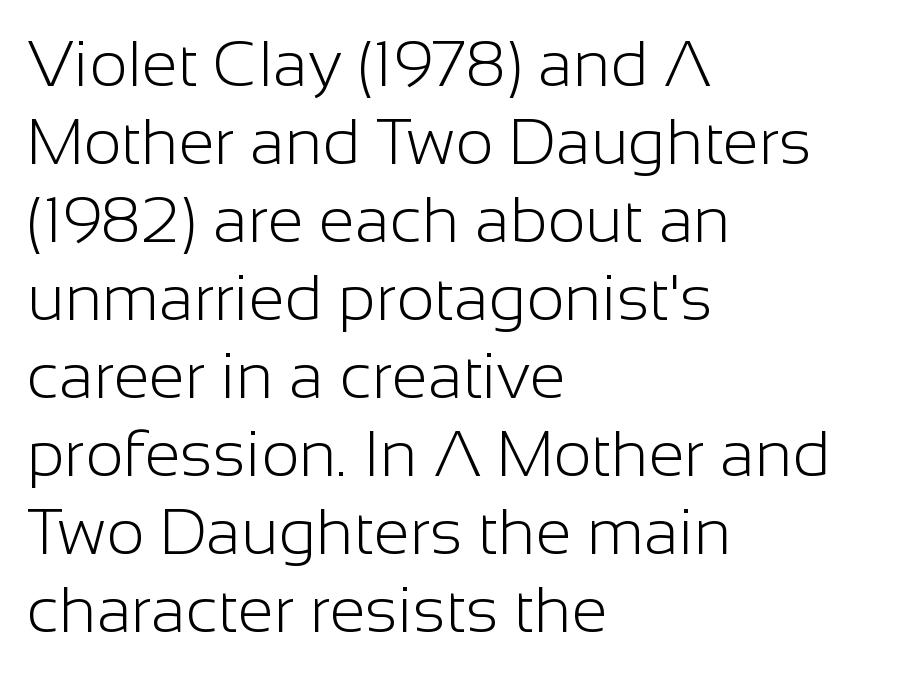
The image shows 65 px light sans-serif type, upright; set left-aligned, line spacing 1.2x, normal letter spacing, not underlined; low stroke contrast and a medium x-height.
